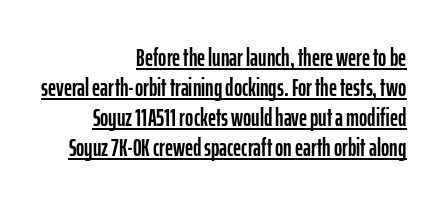
{"italic": "no", "underline": "yes", "align": "right", "line_spacing_ratio": 1.2, "letter_spacing": "normal", "letter_spacing_em": 0.0, "glyph_px": 25}
